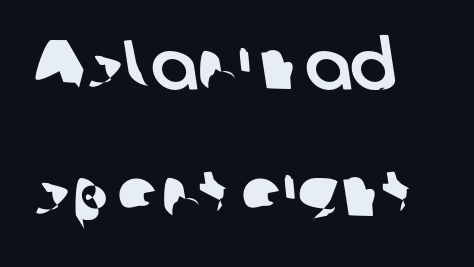
Q: Is the typeface a serif or a sans-serif typeface? A: Sans-serif.
Q: Is the text underlined? A: No.
Q: Is the spacing between letters normal or unusually wide? A: Normal.
Q: Width (condensed, normal, or wide)? A: Normal.
Q: Stroke contrast? A: Low.
Q: x-height? A: Medium.
Q: Monospaced? A: No.
